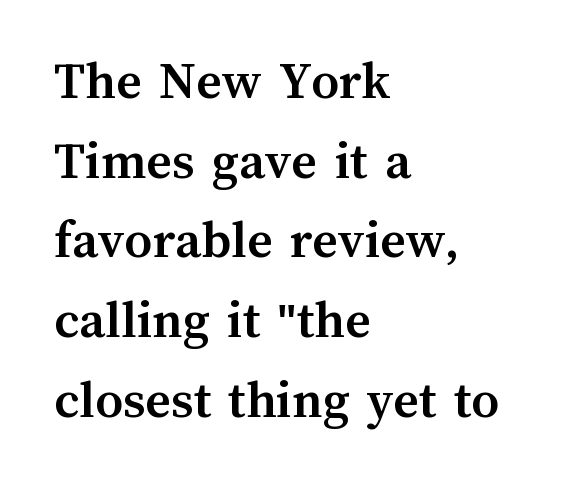
{"italic": "no", "bold": "yes", "weight": "semibold", "width": "normal", "stroke_contrast": "medium", "x_height": "medium", "monospaced": "no", "underline": "no", "align": "left", "line_spacing": "normal", "line_spacing_ratio": 1.45, "letter_spacing": "normal", "letter_spacing_em": 0.0, "glyph_px": 55}
